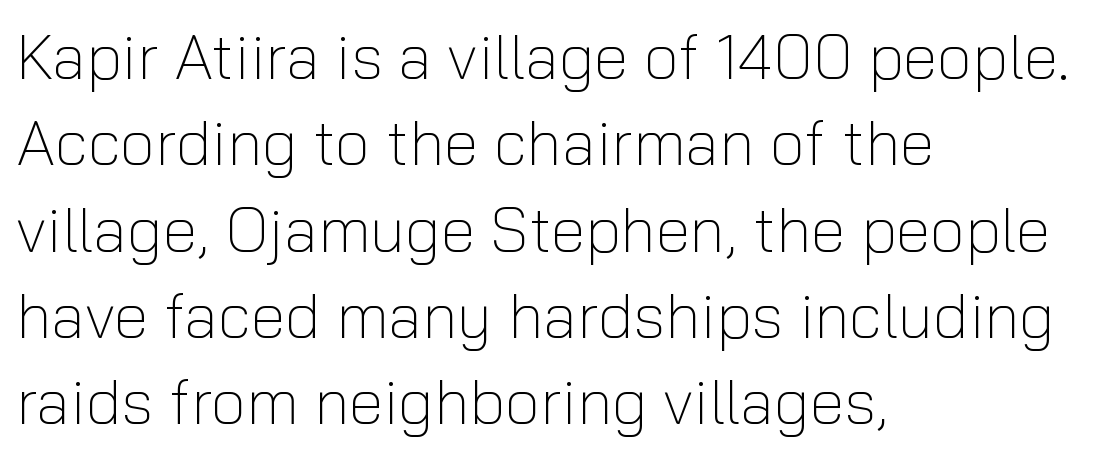
The image shows 63 px light sans-serif type, upright; set left-aligned, normal line spacing (1.37x), normal letter spacing, not underlined; low stroke contrast and a medium x-height.
